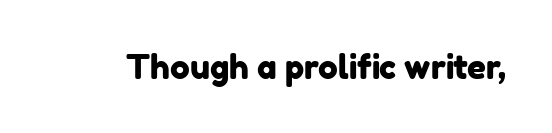
The image shows 33 px sans-serif type; set normal letter spacing, not underlined; low stroke contrast and a medium x-height.
